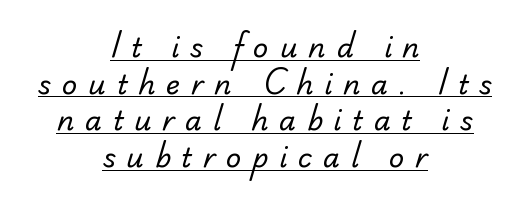
Q: Is the text bold? A: No.
Q: Is the text underlined? A: Yes.
Q: How is the paragraph aligned? A: Centered.
Q: Is the spacing between letters normal or unusually wide? A: Unusually wide.
Q: Is the spacing between lines tight, normal or loose? A: Normal.
